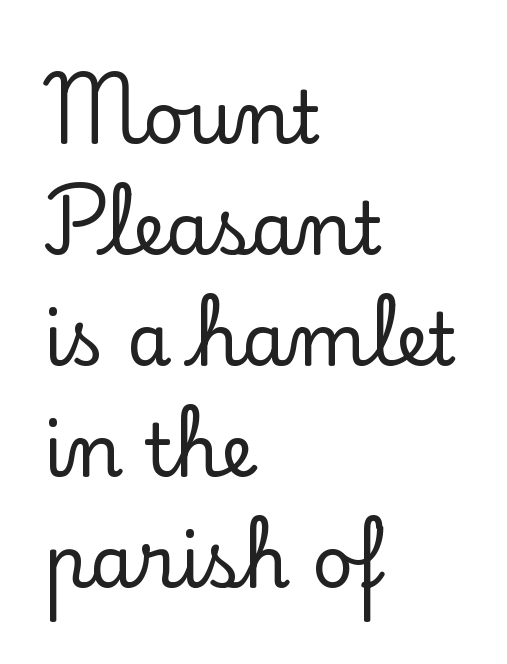
The designer left line spacing at the default. Designer's note — italics off, roman on. The strip under each line holds only bare page. Tracking value appears to be zero — textbook default spacing.
